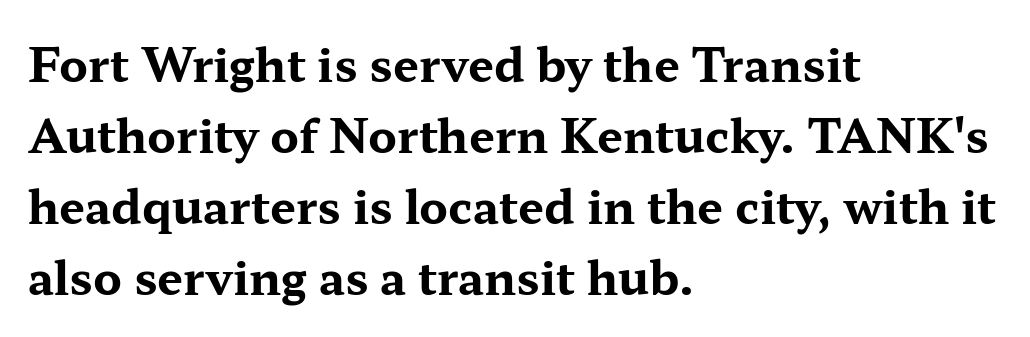
Q: Is the text bold? A: Yes.
Q: Is the text italic (slanted)? A: No, it is upright.
Q: Is the typeface a serif or a sans-serif typeface? A: Serif.
Q: Is the text underlined? A: No.
Q: How is the paragraph aligned? A: Left-aligned.
Q: Is the spacing between letters normal or unusually wide? A: Normal.
Q: Is the spacing between lines tight, normal or loose? A: Normal.
Q: Width (condensed, normal, or wide)? A: Wide.
Q: Stroke contrast? A: Medium.
Q: x-height? A: Medium.
Q: Monospaced? A: No.
